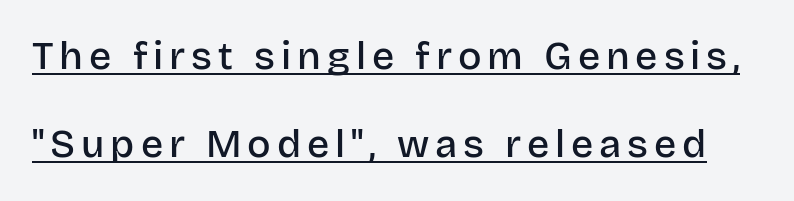
The rendering uses the underline text-decoration. Characters remain perfectly vertical along every line. The typesetting leans somewhat heavy: a semibold. Does the type have serifs? No, each stem ends abruptly.
